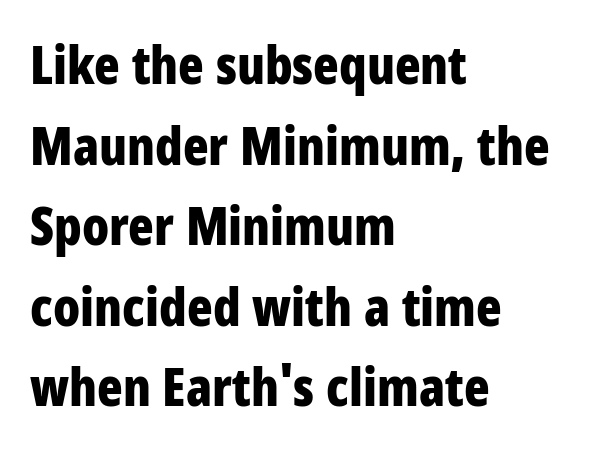
The image shows 53 px bold, condensed sans-serif type, upright; set left-aligned, normal line spacing (1.52x), normal letter spacing, not underlined; low stroke contrast and a large x-height.
